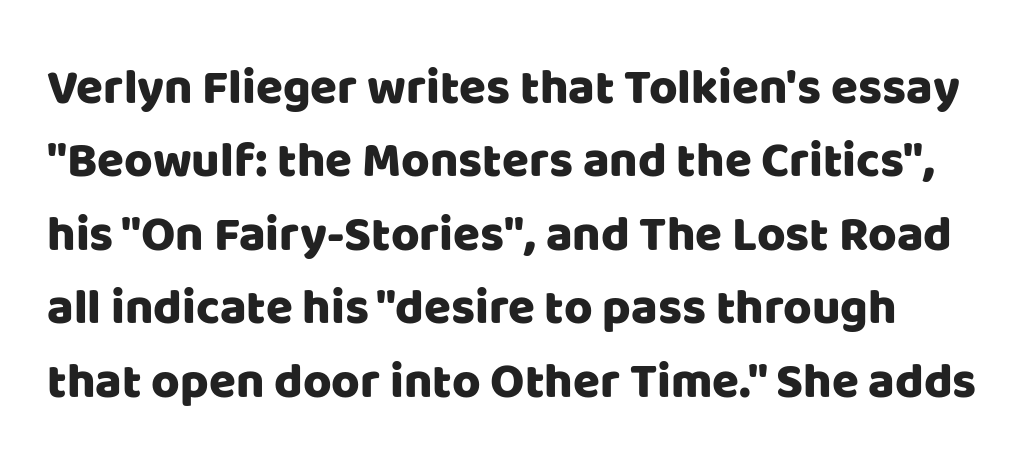
The image shows 49 px sans-serif type, upright; set normal line spacing (1.5x), normal letter spacing, not underlined; low stroke contrast and a large x-height.
